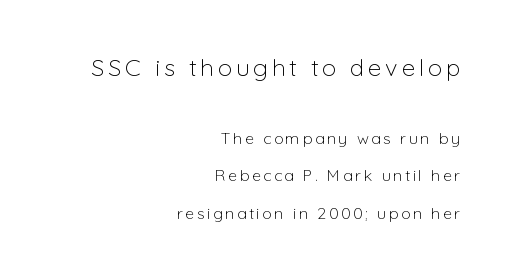
{"italic": "no", "bold": "no", "underline": "no", "align": "right", "line_spacing": "loose", "line_spacing_ratio": 2.35, "larger_block": "first", "size_ratio": 1.5, "glyph_px": 24}
